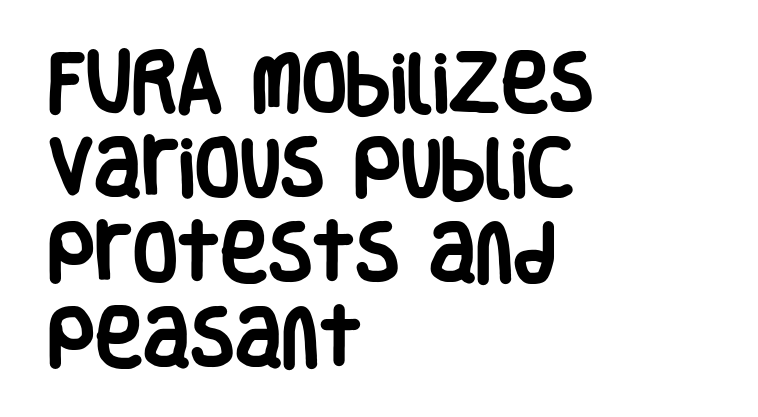
{"serif": "no", "italic": "no", "bold": "yes", "weight": "heavy", "width": "condensed", "stroke_contrast": "low", "x_height": "large", "monospaced": "no", "underline": "no", "align": "left", "line_spacing": "normal", "line_spacing_ratio": 1.31, "letter_spacing": "normal", "letter_spacing_em": 0.0, "glyph_px": 65}
